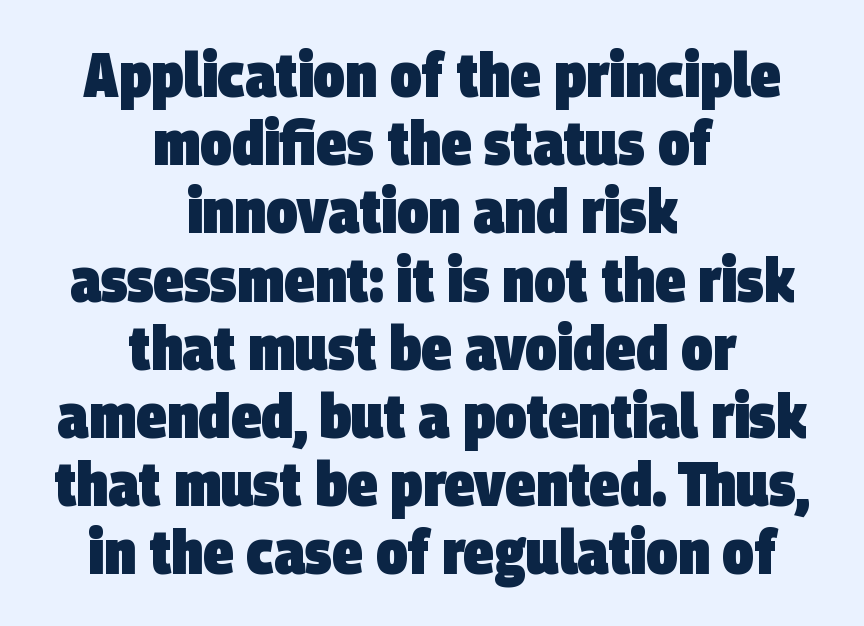
Serifs: no, the terminals of the letterforms are clean. The typesetting leans heavy: a genuine bold. Look at the tracking — it's just the regular setting, nothing added. The letters advance in unequal steps, a hallmark of proportional type.
